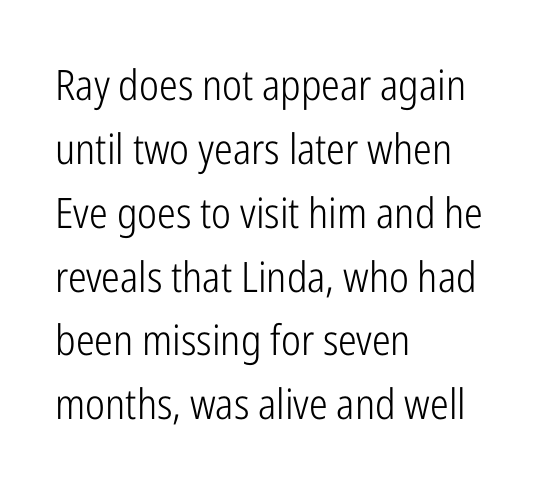
The block of text has a typical density, with ordinary space between rows. Think of a printed novel: that variable character pitch is what you see here. The strip under each line holds only bare page. Is the letter spacing exaggerated? No — it looks like the ordinary default.
